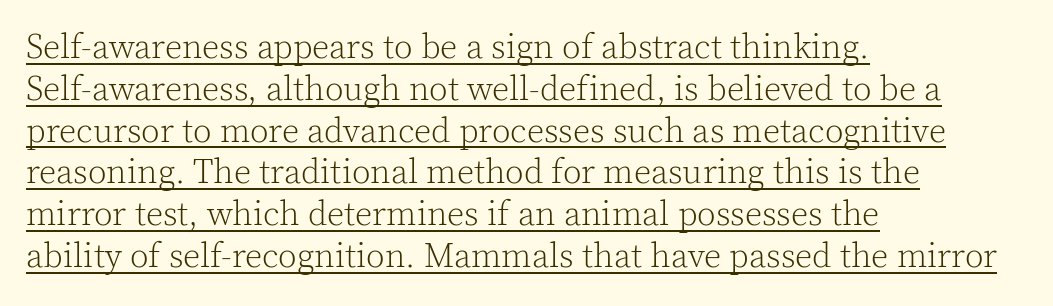
{"serif": "yes", "italic": "no", "bold": "no", "weight": "light", "width": "normal", "x_height": "medium", "monospaced": "no", "underline": "yes", "align": "left", "line_spacing_ratio": 1.23, "letter_spacing": "normal", "letter_spacing_em": 0.0, "glyph_px": 34}
